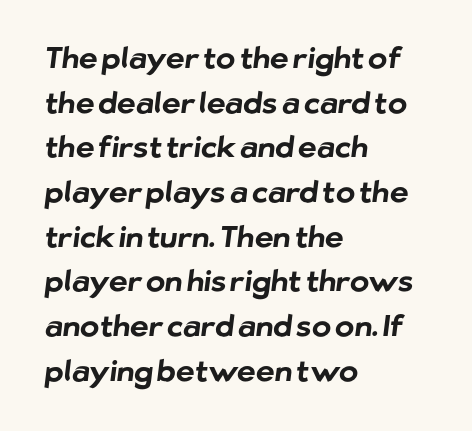
The image shows 29 px bold sans-serif type; set left-aligned, normal line spacing (1.54x), normal letter spacing, not underlined; low stroke contrast and a medium x-height.
